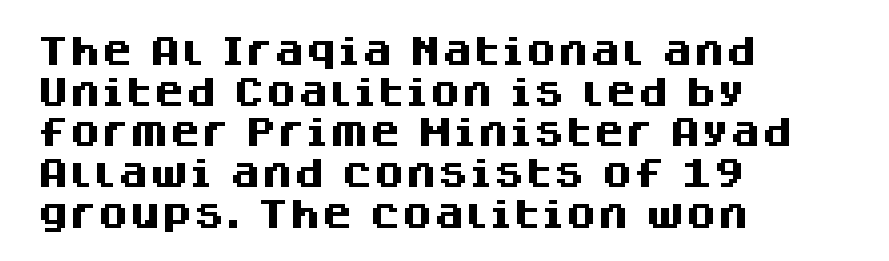
The image shows 32 px heavy sans-serif type, upright; set left-aligned, normal line spacing (1.27x), normal letter spacing, not underlined; medium stroke contrast and a large x-height.
